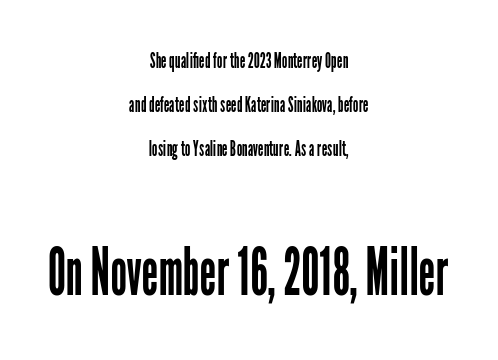
Q: Is the text bold? A: No.
Q: Is the text italic (slanted)? A: No, it is upright.
Q: Is the typeface a serif or a sans-serif typeface? A: Sans-serif.
Q: Is the text underlined? A: No.
Q: How is the paragraph aligned? A: Centered.
Q: Is the spacing between letters normal or unusually wide? A: Normal.
Q: Is the spacing between lines tight, normal or loose? A: Loose.
Q: Which block of text is set in a larger size, the first (top) or the second (bottom)? A: The second (bottom) one.
Q: Width (condensed, normal, or wide)? A: Condensed.
Q: Stroke contrast? A: Low.
Q: x-height? A: Medium.
Q: Monospaced? A: No.
